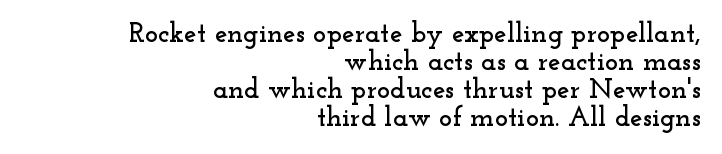
{"serif": "yes", "italic": "no", "width": "wide", "stroke_contrast": "low", "x_height": "small", "monospaced": "no", "underline": "no", "align": "right", "line_spacing": "tight", "line_spacing_ratio": 1.0, "letter_spacing": "normal", "letter_spacing_em": 0.0, "glyph_px": 28}
